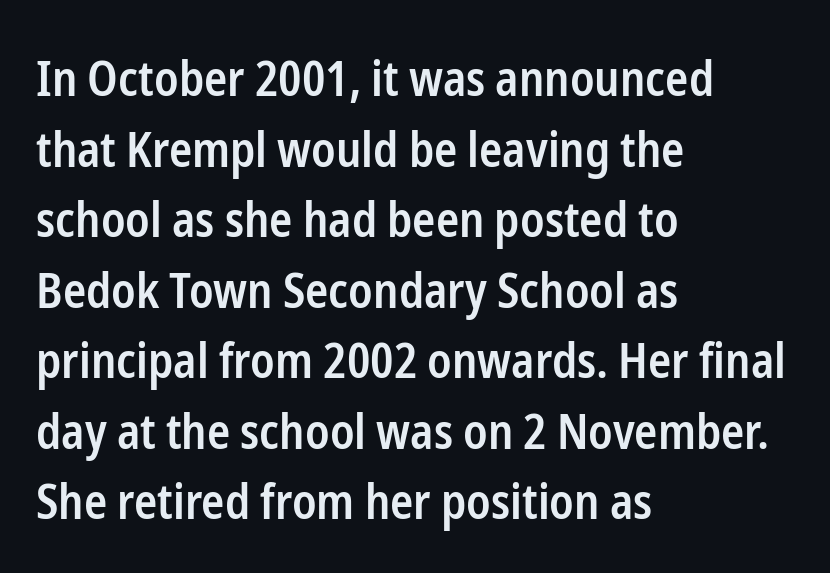
Q: Is the text bold? A: Semi-bold.
Q: Is the text italic (slanted)? A: No, it is upright.
Q: Is the typeface a serif or a sans-serif typeface? A: Sans-serif.
Q: Is the text underlined? A: No.
Q: How is the paragraph aligned? A: Left-aligned.
Q: Is the spacing between letters normal or unusually wide? A: Normal.
Q: Is the spacing between lines tight, normal or loose? A: Normal.
Q: Width (condensed, normal, or wide)? A: Condensed.
Q: Stroke contrast? A: Low.
Q: x-height? A: Medium.
Q: Monospaced? A: No.
